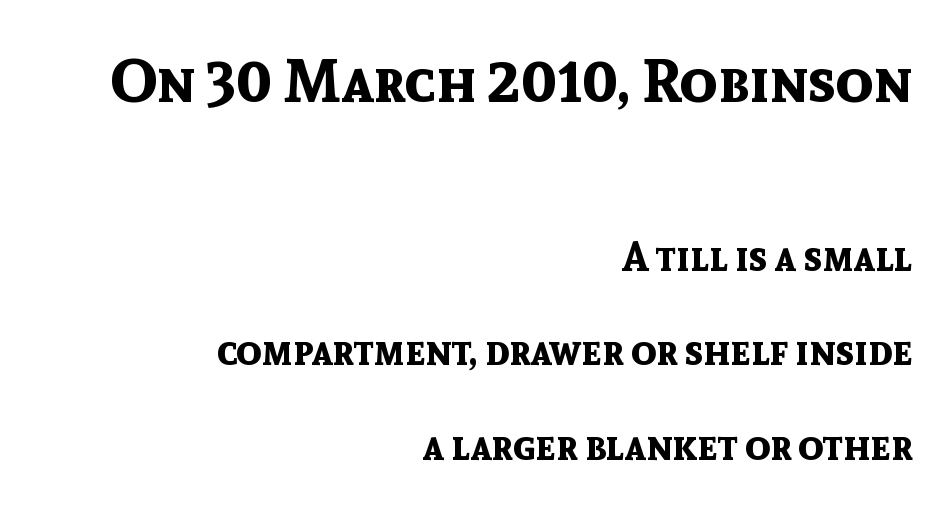
{"serif": "no", "italic": "no", "bold": "yes", "weight": "bold", "width": "normal", "x_height": "medium", "monospaced": "no", "underline": "no", "align": "right", "line_spacing": "loose", "line_spacing_ratio": 2.31, "letter_spacing": "normal", "letter_spacing_em": 0.0, "larger_block": "first", "size_ratio": 1.49, "glyph_px": 61}
